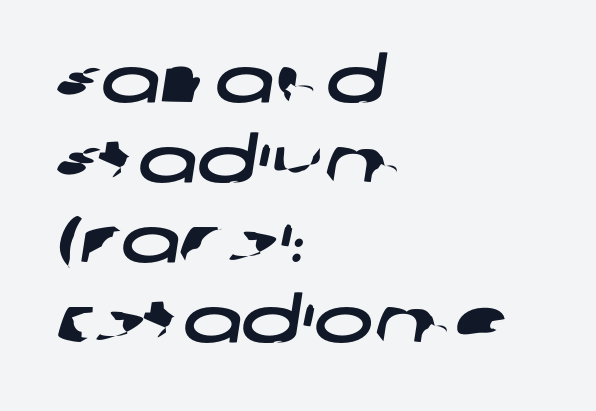
Q: Is the typeface a serif or a sans-serif typeface? A: Sans-serif.
Q: Is the text underlined? A: No.
Q: How is the paragraph aligned? A: Left-aligned.
Q: Is the spacing between letters normal or unusually wide? A: Normal.
Q: Is the spacing between lines tight, normal or loose? A: Normal.
Q: Width (condensed, normal, or wide)? A: Wide.
Q: Stroke contrast? A: Low.
Q: x-height? A: Large.
Q: Monospaced? A: No.
